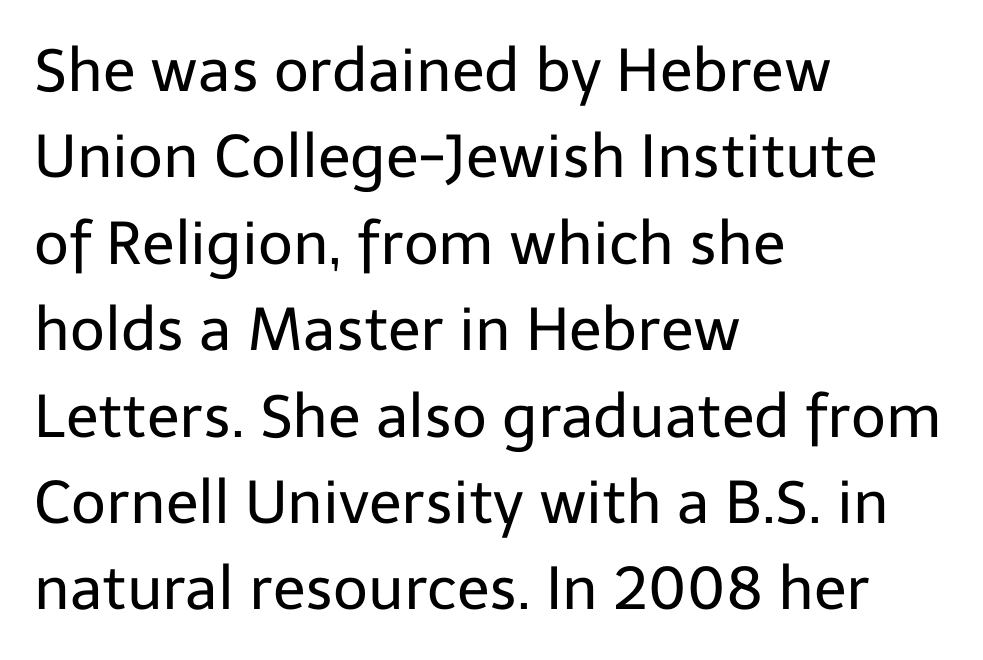
Q: Is the text bold? A: No.
Q: Is the text italic (slanted)? A: No, it is upright.
Q: Is the typeface a serif or a sans-serif typeface? A: Sans-serif.
Q: Is the text underlined? A: No.
Q: How is the paragraph aligned? A: Left-aligned.
Q: Is the spacing between letters normal or unusually wide? A: Normal.
Q: Is the spacing between lines tight, normal or loose? A: Normal.
Q: Width (condensed, normal, or wide)? A: Normal.
Q: Stroke contrast? A: Low.
Q: x-height? A: Medium.
Q: Monospaced? A: No.
